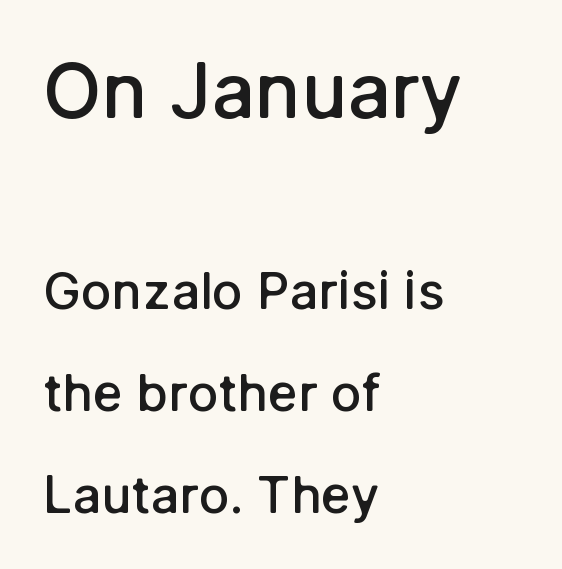
{"serif": "no", "italic": "no", "bold": "semi", "weight": "semibold", "width": "normal", "stroke_contrast": "low", "x_height": "medium", "monospaced": "no", "underline": "no", "align": "left", "line_spacing": "loose", "line_spacing_ratio": 2.0, "letter_spacing": "normal", "letter_spacing_em": 0.0, "larger_block": "first", "size_ratio": 1.51, "glyph_px": 77}
